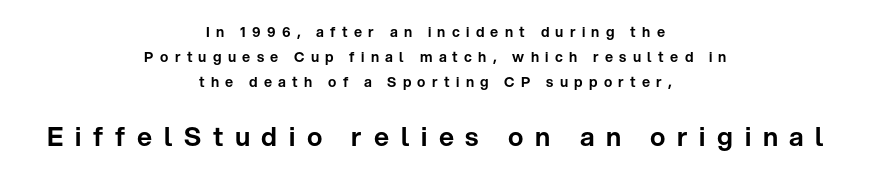
Words appear elongated and porous because spacing is wide. Every stem runs plumb, perpendicular to the baseline. This rendering features lettering with no underline. The second block has been scaled up relative to the first. Each line is balanced around a shared central axis.
